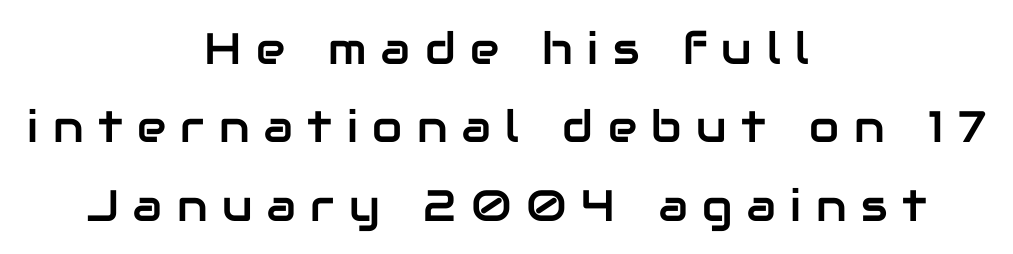
Q: Is the text italic (slanted)? A: No, it is upright.
Q: Is the typeface a serif or a sans-serif typeface? A: Sans-serif.
Q: Is the text underlined? A: No.
Q: How is the paragraph aligned? A: Centered.
Q: Is the spacing between letters normal or unusually wide? A: Unusually wide.
Q: Width (condensed, normal, or wide)? A: Normal.
Q: Stroke contrast? A: Low.
Q: x-height? A: Medium.
Q: Monospaced? A: No.
